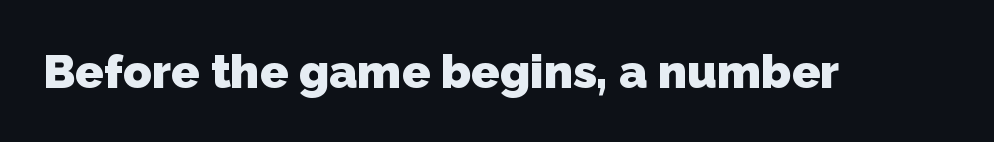
{"serif": "no", "bold": "yes", "weight": "heavy", "width": "normal", "stroke_contrast": "low", "x_height": "medium", "monospaced": "no", "underline": "no", "letter_spacing": "normal", "letter_spacing_em": 0.0, "glyph_px": 47}
